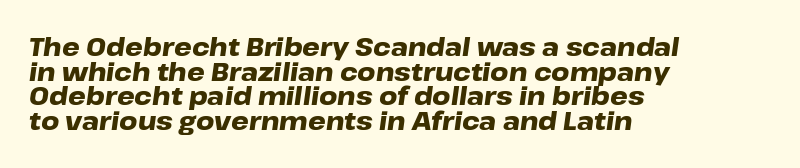
{"italic": "yes", "lean": "right", "slant_degrees": 8, "bold": "yes", "underline": "no", "align": "left", "line_spacing": "tight", "line_spacing_ratio": 0.99, "letter_spacing": "normal", "letter_spacing_em": 0.0, "glyph_px": 25}
